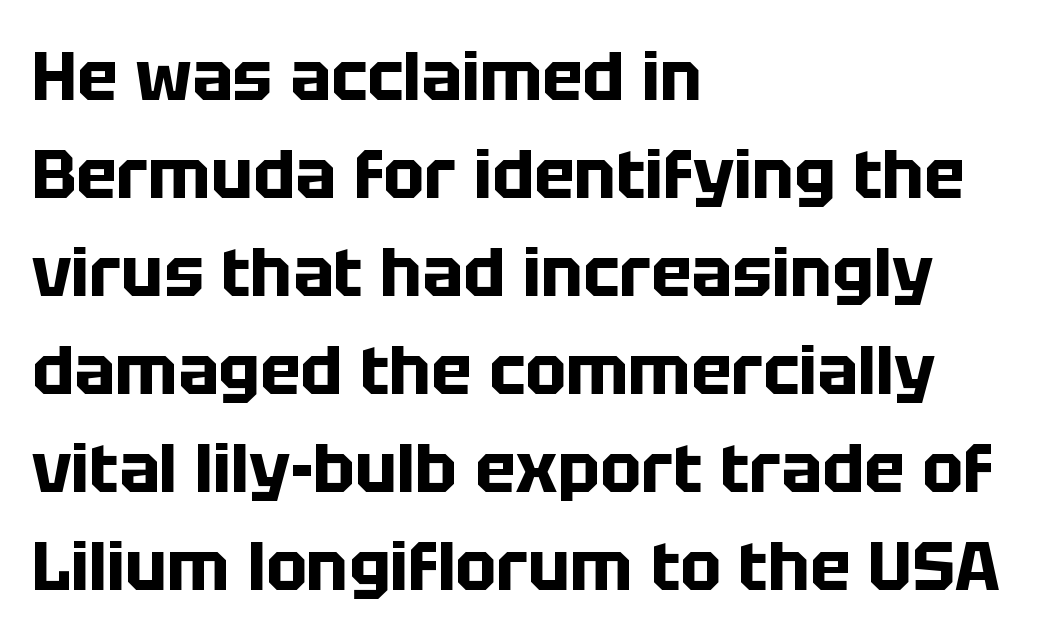
Q: Is the text bold? A: Yes.
Q: Is the text italic (slanted)? A: No, it is upright.
Q: Is the typeface a serif or a sans-serif typeface? A: Sans-serif.
Q: Is the text underlined? A: No.
Q: How is the paragraph aligned? A: Left-aligned.
Q: Is the spacing between letters normal or unusually wide? A: Normal.
Q: Is the spacing between lines tight, normal or loose? A: Normal.
Q: Width (condensed, normal, or wide)? A: Normal.
Q: Stroke contrast? A: Low.
Q: x-height? A: Large.
Q: Monospaced? A: No.
